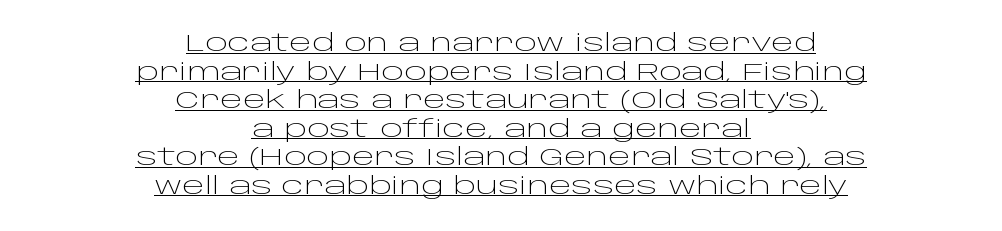
{"italic": "no", "bold": "no", "underline": "yes", "align": "center", "line_spacing_ratio": 1.19, "letter_spacing": "normal", "letter_spacing_em": 0.0, "glyph_px": 24}
